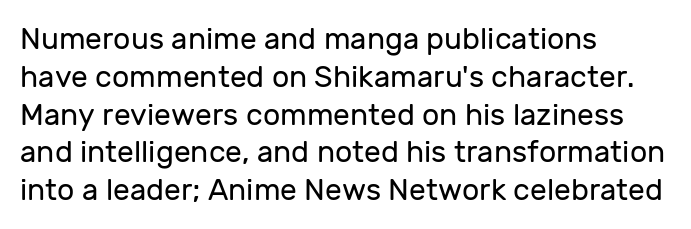
{"serif": "no", "italic": "no", "bold": "no", "weight": "regular", "width": "normal", "stroke_contrast": "low", "x_height": "medium", "monospaced": "no", "underline": "no", "align": "left", "line_spacing": "normal", "line_spacing_ratio": 1.26, "letter_spacing": "normal", "letter_spacing_em": 0.0, "glyph_px": 30}
